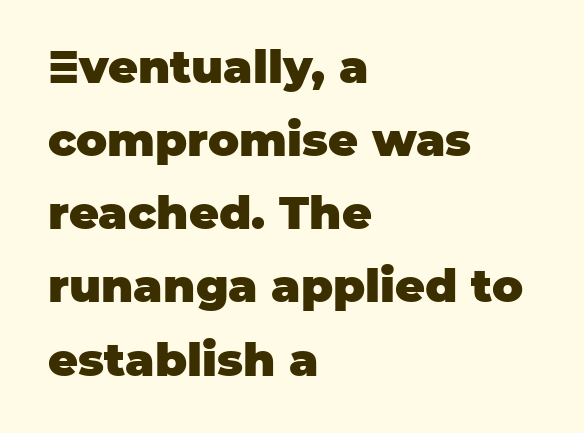
The image shows 46 px heavy sans-serif type, upright; set left-aligned, normal line spacing (1.59x), normal letter spacing, not underlined; low stroke contrast and a large x-height.
